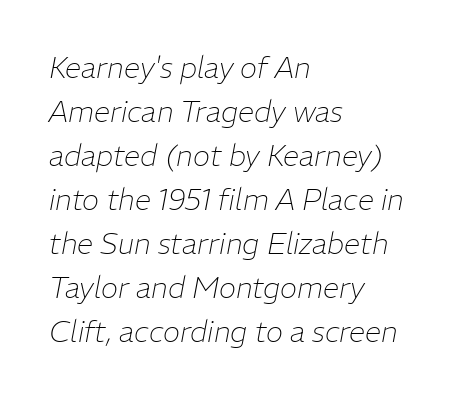
{"italic": "yes", "lean": "right", "slant_degrees": 11, "bold": "no", "weight": "thin", "width": "normal", "stroke_contrast": "low", "x_height": "medium", "monospaced": "no", "underline": "no", "align": "left", "line_spacing": "normal", "line_spacing_ratio": 1.52, "letter_spacing": "normal", "letter_spacing_em": 0.0, "glyph_px": 29}
